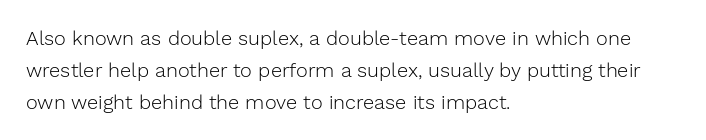
{"italic": "no", "bold": "no", "underline": "no", "align": "left", "line_spacing": "normal", "line_spacing_ratio": 1.59, "letter_spacing": "normal", "letter_spacing_em": 0.0, "glyph_px": 20}
